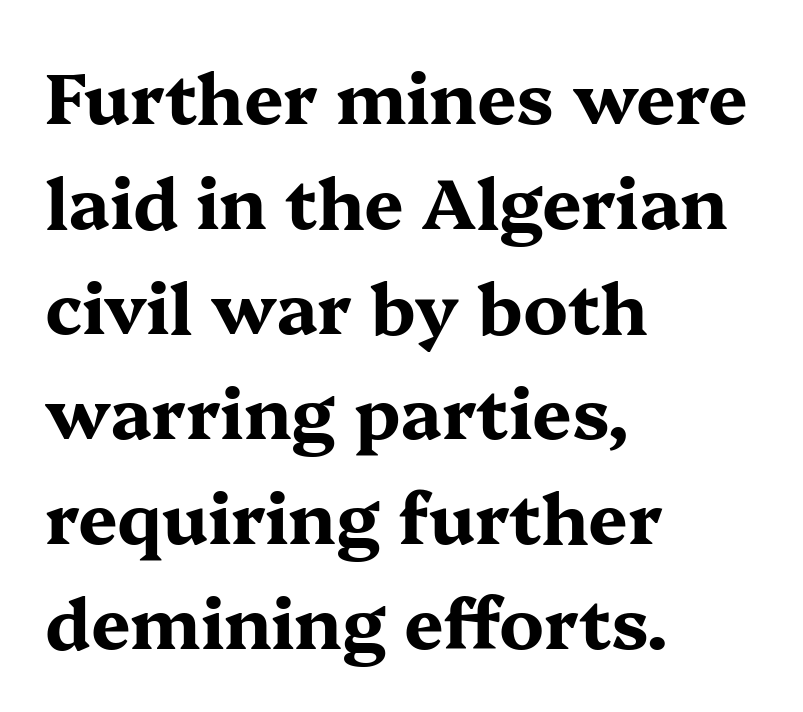
{"serif": "yes", "italic": "no", "bold": "yes", "weight": "bold", "width": "wide", "stroke_contrast": "medium", "x_height": "medium", "monospaced": "no", "underline": "no", "align": "left", "line_spacing": "normal", "line_spacing_ratio": 1.5, "letter_spacing": "normal", "letter_spacing_em": 0.0, "glyph_px": 70}
